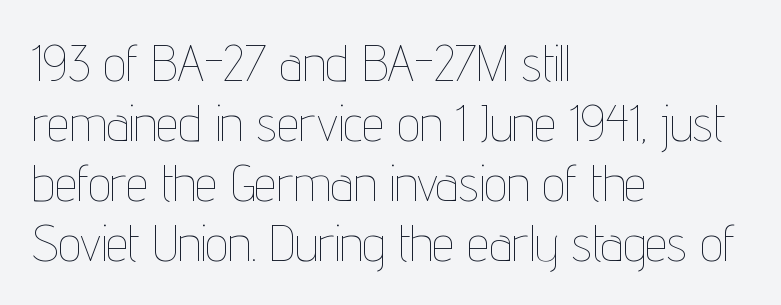
{"italic": "no", "bold": "no", "weight": "thin", "width": "condensed", "stroke_contrast": "low", "x_height": "medium", "monospaced": "no", "underline": "no", "align": "left", "line_spacing_ratio": 1.2, "letter_spacing": "normal", "letter_spacing_em": 0.0, "glyph_px": 50}
